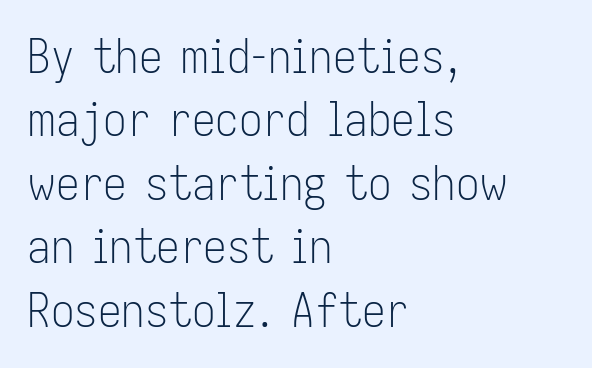
Q: Is the text bold? A: No.
Q: Is the text italic (slanted)? A: No, it is upright.
Q: Is the typeface a serif or a sans-serif typeface? A: Sans-serif.
Q: Is the text underlined? A: No.
Q: How is the paragraph aligned? A: Left-aligned.
Q: Is the spacing between letters normal or unusually wide? A: Normal.
Q: Is the spacing between lines tight, normal or loose? A: Normal.
Q: Width (condensed, normal, or wide)? A: Condensed.
Q: Stroke contrast? A: Low.
Q: x-height? A: Medium.
Q: Monospaced? A: No.
